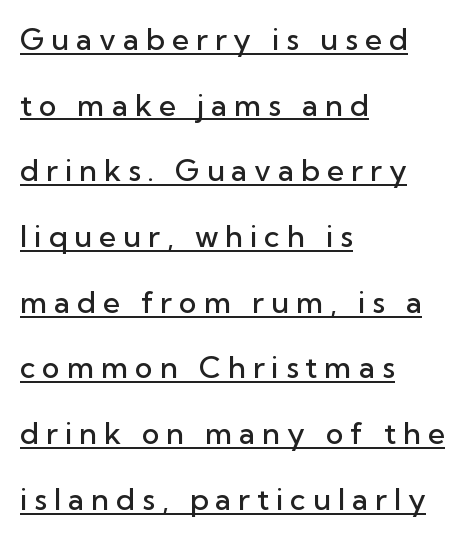
The image shows 30 px semibold sans-serif type, upright; set left-aligned, loose line spacing (2.19x), unusually wide letter spacing (+0.23 em), underlined; low stroke contrast and a medium x-height.
